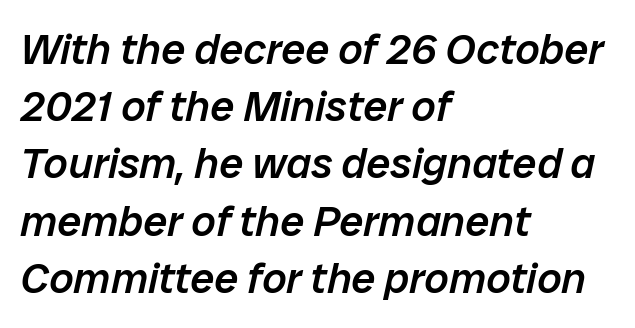
The image shows 43 px semibold type, italic (leaning right); set left-aligned, normal line spacing (1.33x), normal letter spacing, not underlined; low stroke contrast and a medium x-height.
